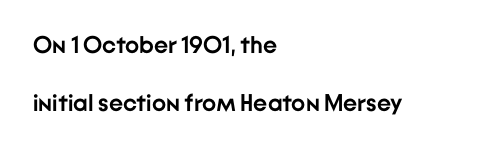
Caption: bold face, heavy strokes. The baseline area is clear. In terms of posture, this sample is upright. These lines stack with their left ends in a neat column.
